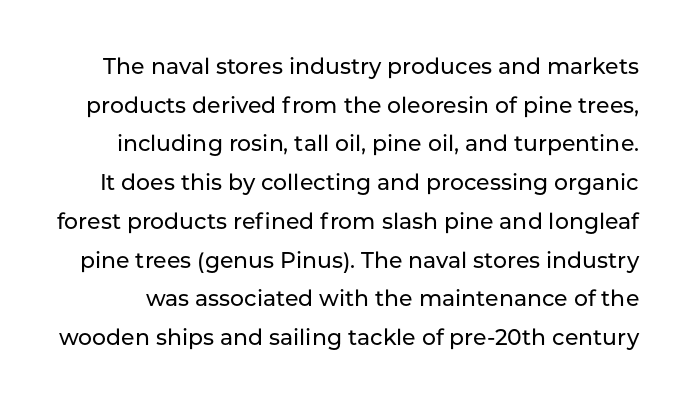
The baseline area is clear. Italic? Not at all — the glyphs are vertical. There is no visible air inserted between adjacent glyphs.
